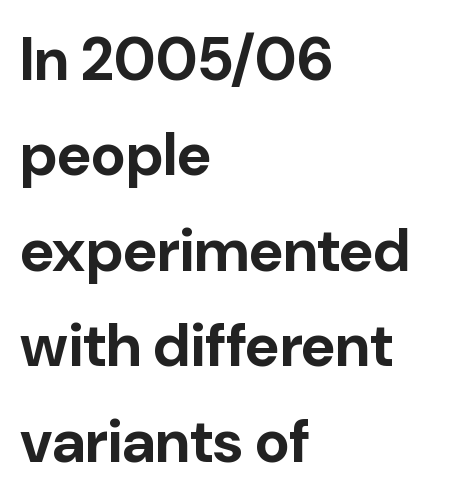
The image shows 60 px bold sans-serif type, upright; set left-aligned, normal line spacing (1.59x), normal letter spacing, not underlined; low stroke contrast and a medium x-height.
